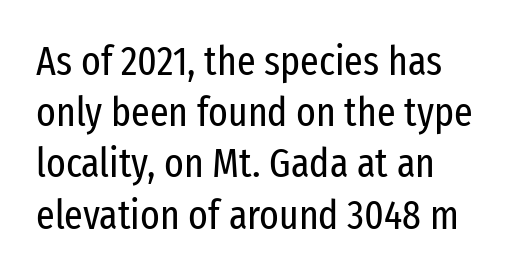
{"serif": "no", "italic": "no", "bold": "no", "weight": "regular", "width": "condensed", "stroke_contrast": "low", "x_height": "medium", "monospaced": "no", "underline": "no", "align": "left", "line_spacing": "normal", "line_spacing_ratio": 1.25, "letter_spacing": "normal", "letter_spacing_em": 0.0, "glyph_px": 41}
